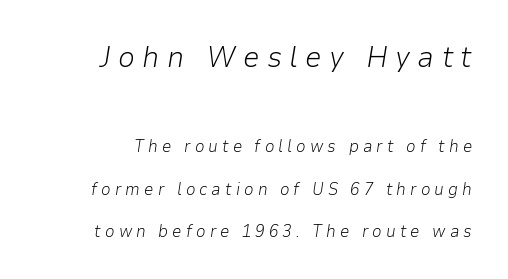
Q: Is the text bold? A: No.
Q: Is the text italic (slanted)? A: Yes, it leans right by about 9 degrees.
Q: Is the text underlined? A: No.
Q: Is the spacing between letters normal or unusually wide? A: Unusually wide.
Q: Is the spacing between lines tight, normal or loose? A: Loose.
Q: Which block of text is set in a larger size, the first (top) or the second (bottom)? A: The first (top) one.
Q: Width (condensed, normal, or wide)? A: Normal.
Q: Stroke contrast? A: Low.
Q: x-height? A: Medium.
Q: Monospaced? A: No.
